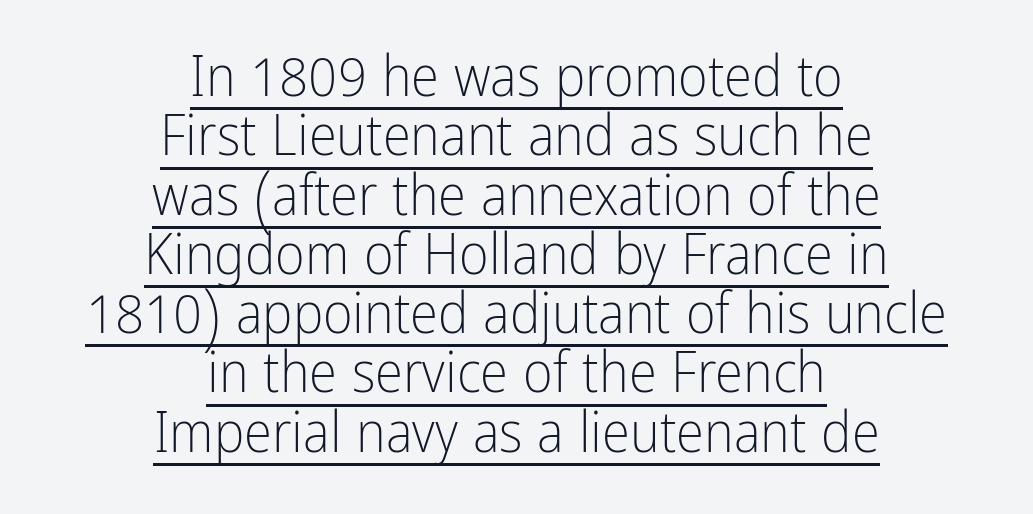
Q: Is the text bold? A: No.
Q: Is the text italic (slanted)? A: No, it is upright.
Q: Is the typeface a serif or a sans-serif typeface? A: Sans-serif.
Q: Is the text underlined? A: Yes.
Q: How is the paragraph aligned? A: Centered.
Q: Is the spacing between letters normal or unusually wide? A: Normal.
Q: Is the spacing between lines tight, normal or loose? A: Tight.
Q: Width (condensed, normal, or wide)? A: Condensed.
Q: Stroke contrast? A: Low.
Q: x-height? A: Medium.
Q: Monospaced? A: No.
